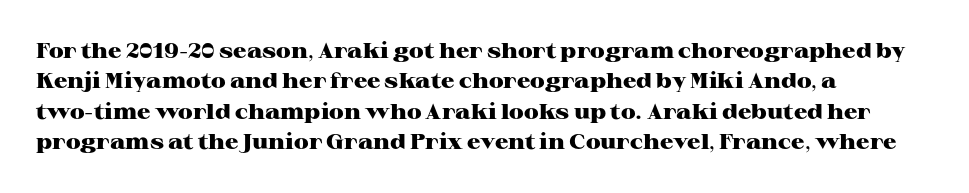
Q: Is the text bold? A: Yes.
Q: Is the text italic (slanted)? A: No, it is upright.
Q: Is the text underlined? A: No.
Q: How is the paragraph aligned? A: Left-aligned.
Q: Is the spacing between letters normal or unusually wide? A: Normal.
Q: Is the spacing between lines tight, normal or loose? A: Normal.
